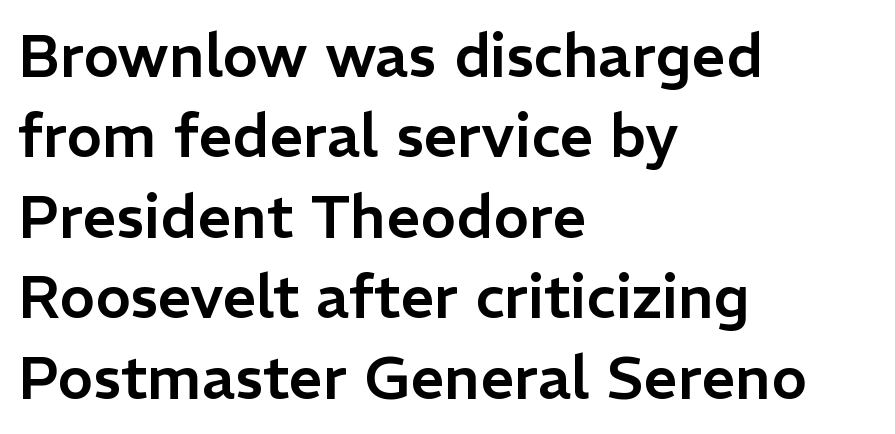
The image shows 60 px sans-serif type, upright; set left-aligned, normal line spacing (1.34x), normal letter spacing, not underlined; low stroke contrast and a medium x-height.
